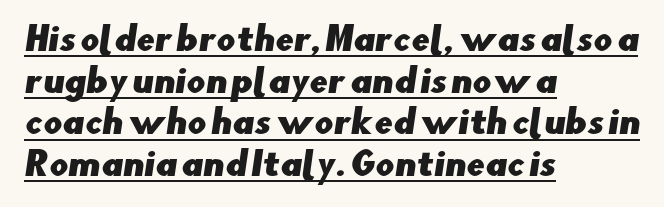
Q: Is the typeface a serif or a sans-serif typeface? A: Sans-serif.
Q: Is the text underlined? A: Yes.
Q: How is the paragraph aligned? A: Left-aligned.
Q: Is the spacing between letters normal or unusually wide? A: Normal.
Q: Is the spacing between lines tight, normal or loose? A: Normal.
Q: Width (condensed, normal, or wide)? A: Normal.
Q: Stroke contrast? A: Low.
Q: x-height? A: Small.
Q: Monospaced? A: No.
